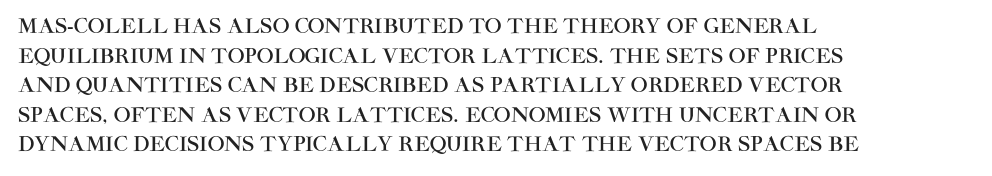
The image shows 20 px text type, upright; set left-aligned, normal line spacing (1.48x), normal letter spacing, not underlined.
